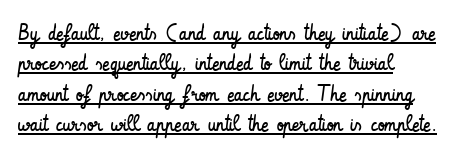
Standard letterfit; no display-style spreading of the glyphs. The rendering anchors every line to the left-hand side. The letters stand upright; this is a roman face. The specimen includes a rule beneath the text block's lines.
